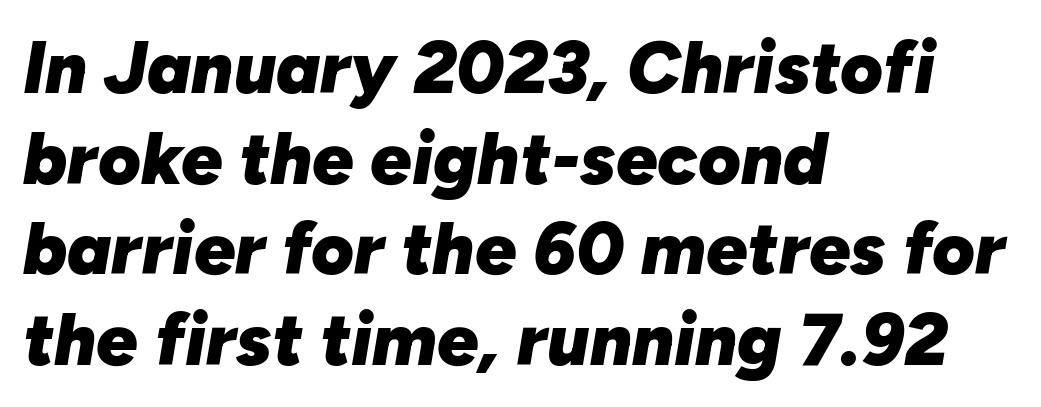
A dark, heavy texture on the line: the type is bold. The passage shown is typed in a proportional face where columns would drift. Characters are canted at an angle relative to the baseline's perpendicular. The strip under each line holds only bare page. Alignment: flush left. Here the glyphs are tracked normally, forming tight word shapes.
